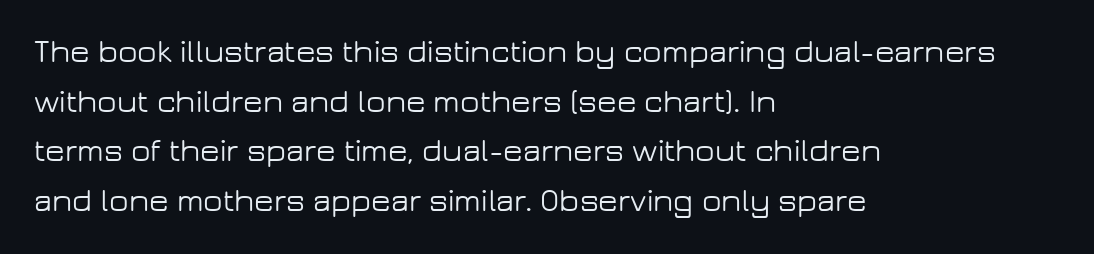
Q: Is the text italic (slanted)? A: No, it is upright.
Q: Is the typeface a serif or a sans-serif typeface? A: Sans-serif.
Q: Is the text underlined? A: No.
Q: How is the paragraph aligned? A: Left-aligned.
Q: Is the spacing between letters normal or unusually wide? A: Normal.
Q: Is the spacing between lines tight, normal or loose? A: Normal.
Q: Width (condensed, normal, or wide)? A: Wide.
Q: Stroke contrast? A: Low.
Q: x-height? A: Medium.
Q: Monospaced? A: No.
